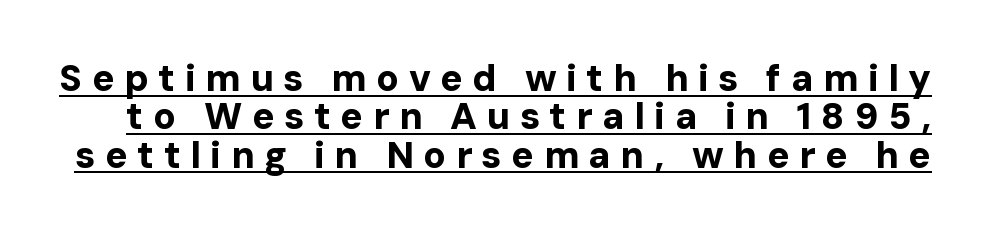
The image shows 37 px bold sans-serif type, upright; set tight line spacing (1.04x), unusually wide letter spacing (+0.26 em), underlined; low stroke contrast and a medium x-height.
